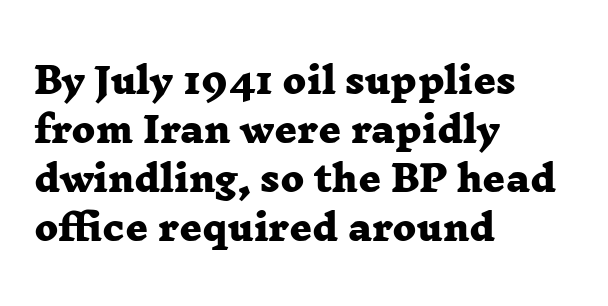
Q: Is the text bold? A: Yes.
Q: Is the typeface a serif or a sans-serif typeface? A: Serif.
Q: Is the text underlined? A: No.
Q: How is the paragraph aligned? A: Left-aligned.
Q: Is the spacing between letters normal or unusually wide? A: Normal.
Q: Is the spacing between lines tight, normal or loose? A: Normal.
Q: Width (condensed, normal, or wide)? A: Wide.
Q: Stroke contrast? A: Low.
Q: x-height? A: Medium.
Q: Monospaced? A: No.
